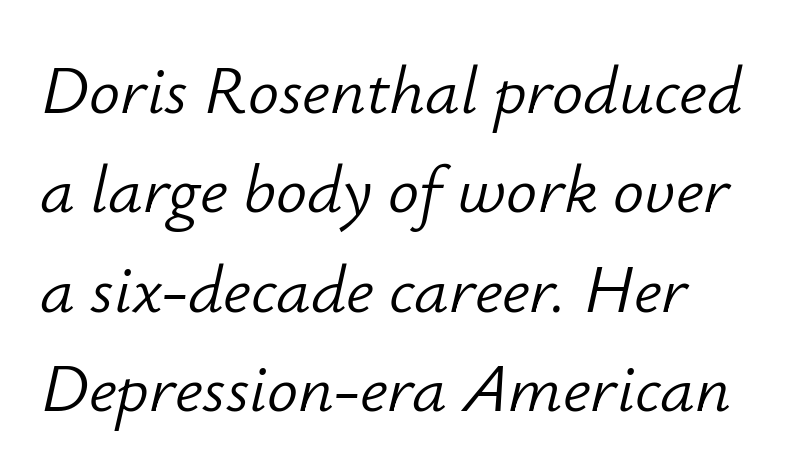
Q: Is the text bold? A: No.
Q: Is the text italic (slanted)? A: Yes, it leans right by about 12 degrees.
Q: Is the text underlined? A: No.
Q: Is the spacing between letters normal or unusually wide? A: Normal.
Q: Is the spacing between lines tight, normal or loose? A: Normal.
Q: Width (condensed, normal, or wide)? A: Normal.
Q: Stroke contrast? A: Low.
Q: x-height? A: Small.
Q: Monospaced? A: No.
